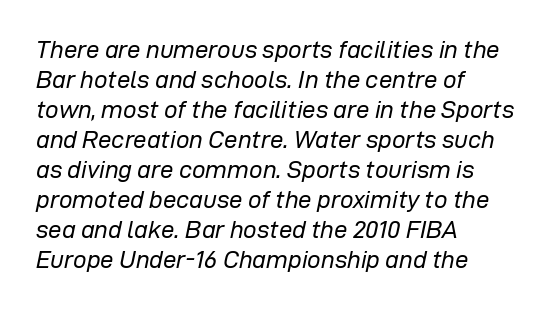
Observe the ordinary spacing: letters are neighbours, not strangers. The specimen omits any rule beneath the text block's lines. The cut favours lightness, reaching ordinary text weight at its darkest. Teacher's note: observe the even left margin — that is flush-left alignment. When letters slant like this, we call the style italic.
